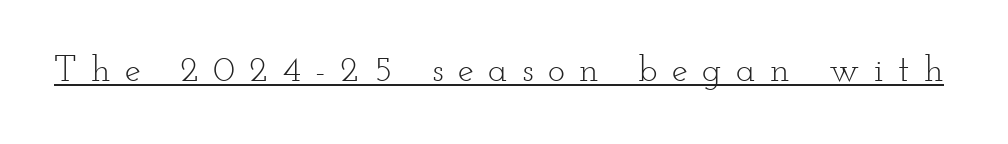
The typeface chosen for these lines features serifs. The type sits square on the baseline with zero lean. The rendered words wear a rule along their underside. Weight class: somewhere from thin through regular. Do the characters align in a grid? No, the font is proportional. Words appear elongated and porous because spacing is wide.
